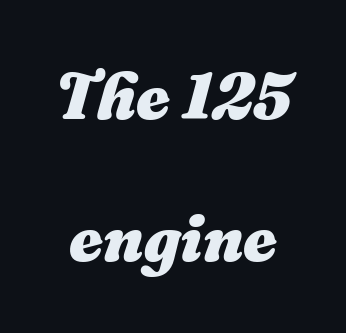
Q: Is the text bold? A: Yes.
Q: Is the text italic (slanted)? A: Yes, it leans right by about 16 degrees.
Q: Is the text underlined? A: No.
Q: Is the spacing between letters normal or unusually wide? A: Normal.
Q: Is the spacing between lines tight, normal or loose? A: Loose.
Q: Width (condensed, normal, or wide)? A: Normal.
Q: Stroke contrast? A: Medium.
Q: x-height? A: Medium.
Q: Monospaced? A: No.
